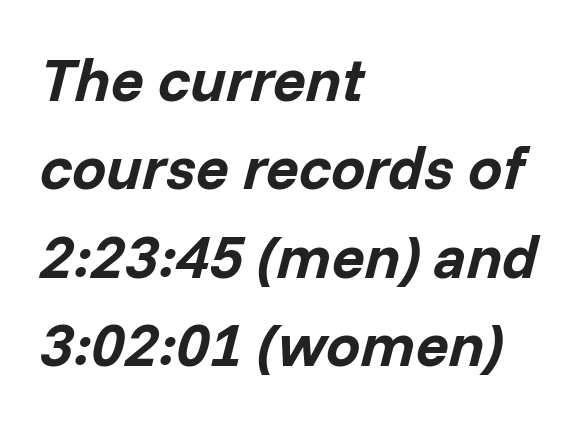
{"italic": "yes", "lean": "right", "slant_degrees": 14, "bold": "yes", "weight": "bold", "width": "normal", "stroke_contrast": "low", "x_height": "medium", "monospaced": "no", "underline": "no", "align": "left", "line_spacing": "normal", "line_spacing_ratio": 1.45, "letter_spacing": "normal", "letter_spacing_em": 0.0, "glyph_px": 61}
